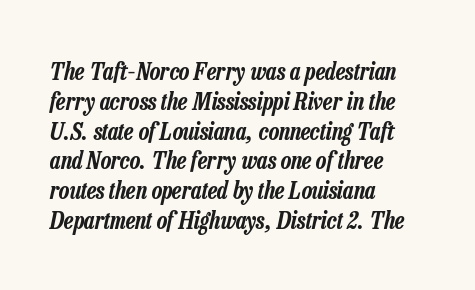
{"italic": "yes", "lean": "right", "slant_degrees": 13, "underline": "no", "align": "left", "line_spacing_ratio": 1.24, "letter_spacing": "normal", "letter_spacing_em": 0.0, "glyph_px": 24}
